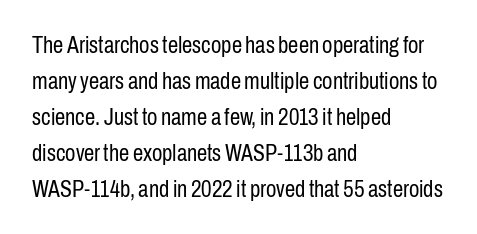
The image shows 23 px text type, upright; set left-aligned, normal line spacing (1.56x), normal letter spacing, not underlined.
